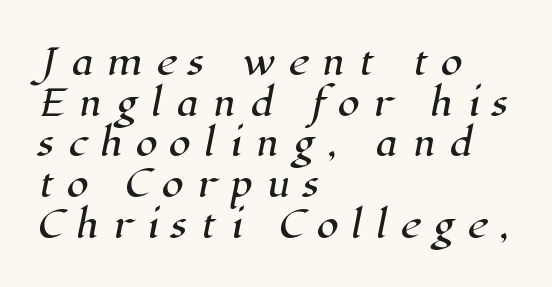
{"serif": "yes", "width": "normal", "stroke_contrast": "high", "x_height": "medium", "monospaced": "no", "underline": "no", "align": "left", "line_spacing": "tight", "line_spacing_ratio": 1.13, "letter_spacing": "wide", "letter_spacing_em": 0.35, "glyph_px": 36}
